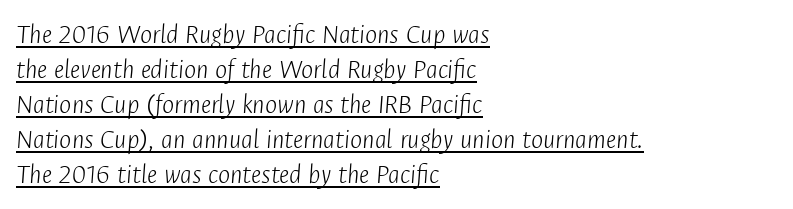
{"italic": "yes", "lean": "right", "slant_degrees": 4, "bold": "no", "weight": "light", "width": "condensed", "stroke_contrast": "low", "x_height": "medium", "monospaced": "no", "underline": "yes", "align": "left", "line_spacing_ratio": 1.21, "letter_spacing": "normal", "letter_spacing_em": 0.0, "glyph_px": 29}
